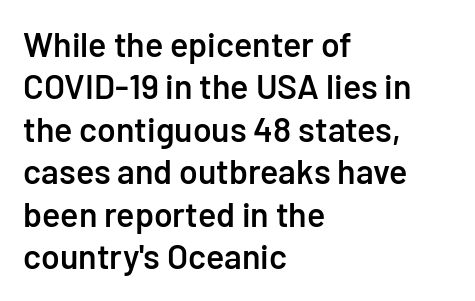
Q: Is the text bold? A: Semi-bold.
Q: Is the text italic (slanted)? A: No, it is upright.
Q: Is the typeface a serif or a sans-serif typeface? A: Sans-serif.
Q: Is the text underlined? A: No.
Q: How is the paragraph aligned? A: Left-aligned.
Q: Is the spacing between letters normal or unusually wide? A: Normal.
Q: Is the spacing between lines tight, normal or loose? A: Normal.
Q: Width (condensed, normal, or wide)? A: Normal.
Q: Stroke contrast? A: Low.
Q: x-height? A: Medium.
Q: Monospaced? A: No.
